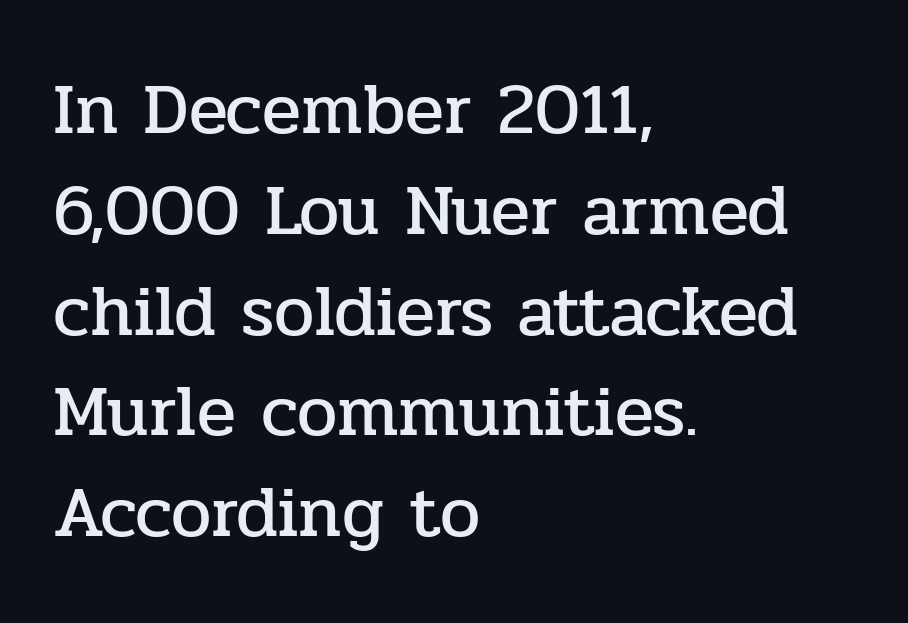
Q: Is the text italic (slanted)? A: No, it is upright.
Q: Is the typeface a serif or a sans-serif typeface? A: Serif.
Q: Is the text underlined? A: No.
Q: How is the paragraph aligned? A: Left-aligned.
Q: Is the spacing between letters normal or unusually wide? A: Normal.
Q: Is the spacing between lines tight, normal or loose? A: Normal.
Q: Width (condensed, normal, or wide)? A: Normal.
Q: Stroke contrast? A: Low.
Q: x-height? A: Medium.
Q: Monospaced? A: No.
